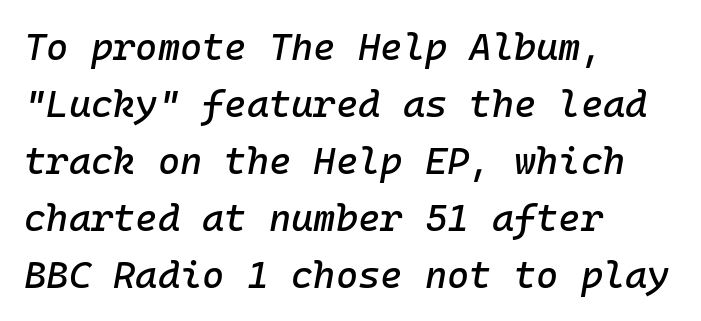
{"italic": "yes", "lean": "right", "slant_degrees": 10, "width": "normal", "stroke_contrast": "low", "x_height": "medium", "monospaced": "yes", "underline": "no", "align": "left", "line_spacing": "normal", "line_spacing_ratio": 1.5, "letter_spacing": "normal", "letter_spacing_em": 0.0, "glyph_px": 38}
